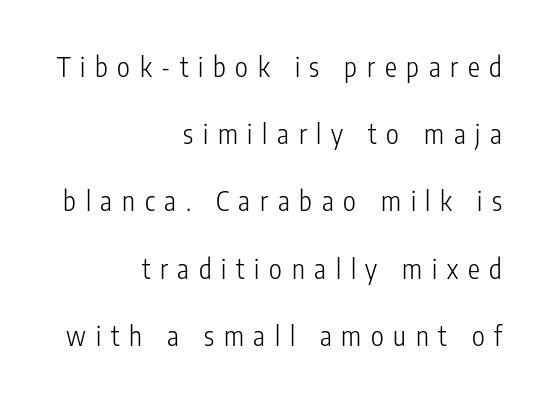
Compared with a flush-left layout, this one pins lines to the opposite, right side. Caption: expanded tracking, letters set apart. Lines of text with bare space underneath. Whoever set this chose breathing room over compactness in the vertical rhythm.
